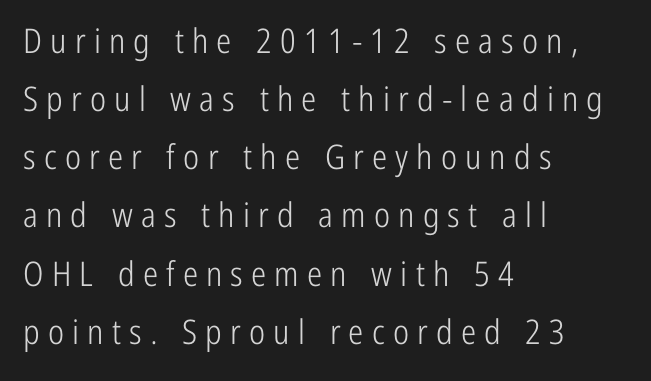
The line texture is sparse and dotted thanks to wide tracking. The typesetter chose a ragged-right arrangement here. A sans-serif font was chosen for this passage. You could not count columns in this text — the font is proportionally spaced. The strokes carry an ordinary text weight at most.
